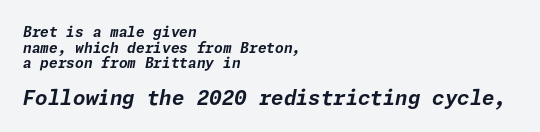
Tracking value appears to be zero — textbook default spacing. The font is running at its bold setting. Note: smaller setting up top, larger setting below. A classic flush-left, rag-right setting is used for this passage. The axis of the letterforms is tilted away from vertical. Descender tails drop into unmarked territory.
